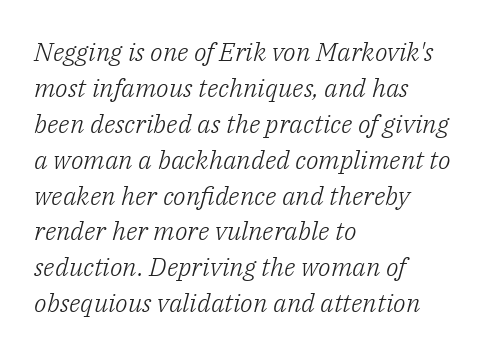
The image shows 26 px text type, italic (leaning right); set left-aligned, normal line spacing (1.38x), normal letter spacing, not underlined.
